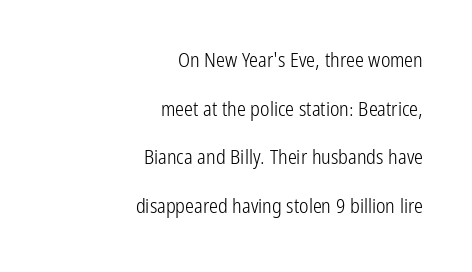
{"italic": "no", "bold": "no", "underline": "no", "align": "right", "line_spacing": "loose", "line_spacing_ratio": 2.43, "letter_spacing": "normal", "letter_spacing_em": 0.0, "glyph_px": 20}
